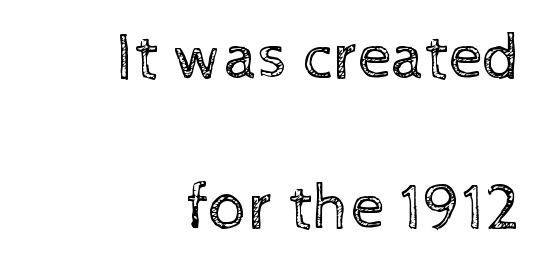
Spacing between characters is what you'd get straight out of the box. Nothing heavy about these letters — not bold at all. Leading: increased. Which margin do the lines hug? The right one — the left edge is uneven.
